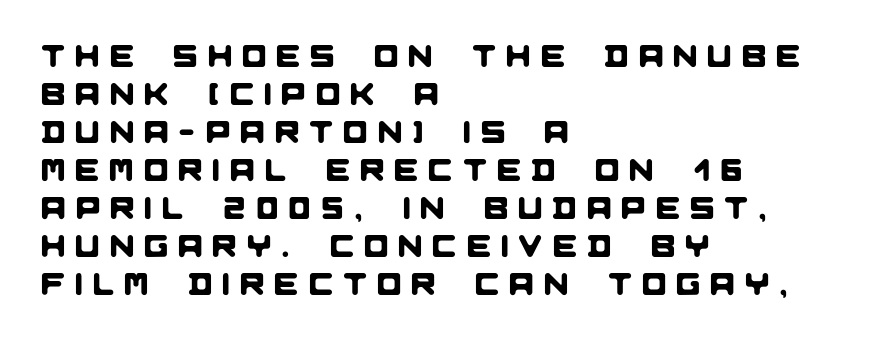
{"serif": "no", "width": "normal", "stroke_contrast": "low", "x_height": "large", "monospaced": "no", "underline": "no", "align": "left", "line_spacing_ratio": 1.19, "letter_spacing": "wide", "letter_spacing_em": 0.32, "glyph_px": 32}
